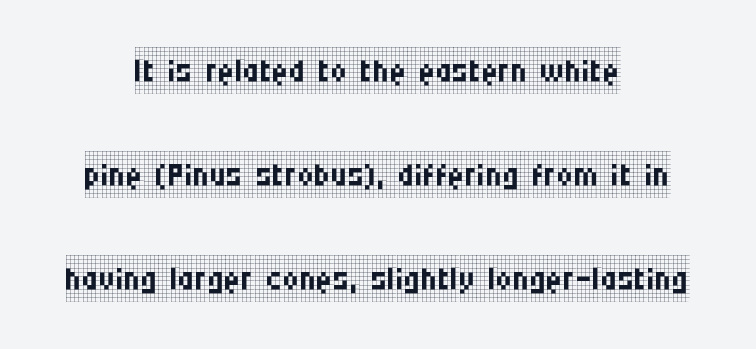
Q: Is the text bold? A: No.
Q: Is the text italic (slanted)? A: No, it is upright.
Q: Is the typeface a serif or a sans-serif typeface? A: Serif.
Q: Is the text underlined? A: No.
Q: How is the paragraph aligned? A: Centered.
Q: Is the spacing between letters normal or unusually wide? A: Normal.
Q: Is the spacing between lines tight, normal or loose? A: Loose.
Q: Width (condensed, normal, or wide)? A: Condensed.
Q: Stroke contrast? A: Low.
Q: x-height? A: Large.
Q: Monospaced? A: No.
